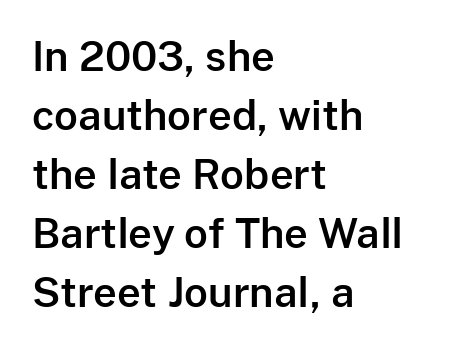
Q: Is the text italic (slanted)? A: No, it is upright.
Q: Is the typeface a serif or a sans-serif typeface? A: Sans-serif.
Q: Is the text underlined? A: No.
Q: How is the paragraph aligned? A: Left-aligned.
Q: Is the spacing between letters normal or unusually wide? A: Normal.
Q: Is the spacing between lines tight, normal or loose? A: Normal.
Q: Width (condensed, normal, or wide)? A: Normal.
Q: Stroke contrast? A: Low.
Q: x-height? A: Medium.
Q: Monospaced? A: No.
